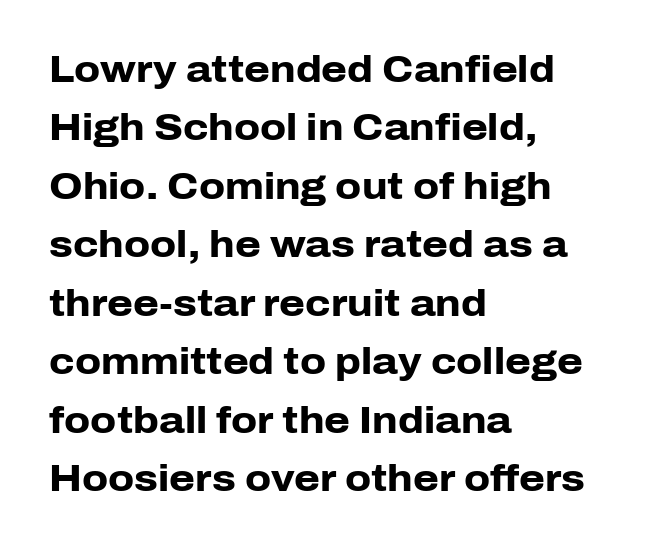
{"serif": "no", "italic": "no", "bold": "yes", "weight": "heavy", "width": "normal", "stroke_contrast": "low", "x_height": "medium", "monospaced": "no", "underline": "no", "align": "left", "line_spacing": "normal", "line_spacing_ratio": 1.58, "letter_spacing": "normal", "letter_spacing_em": 0.0, "glyph_px": 37}
